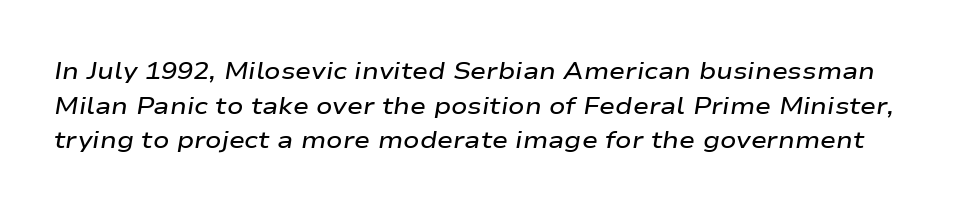
{"italic": "yes", "lean": "right", "slant_degrees": 9, "bold": "semi", "underline": "no", "line_spacing": "normal", "line_spacing_ratio": 1.44, "letter_spacing": "normal", "letter_spacing_em": 0.0, "glyph_px": 24}
